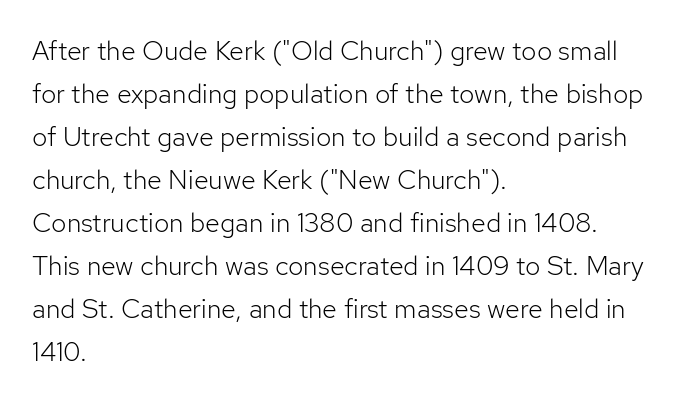
{"italic": "no", "bold": "no", "underline": "no", "align": "left", "line_spacing": "normal", "line_spacing_ratio": 1.59, "letter_spacing": "normal", "letter_spacing_em": 0.0, "glyph_px": 27}
